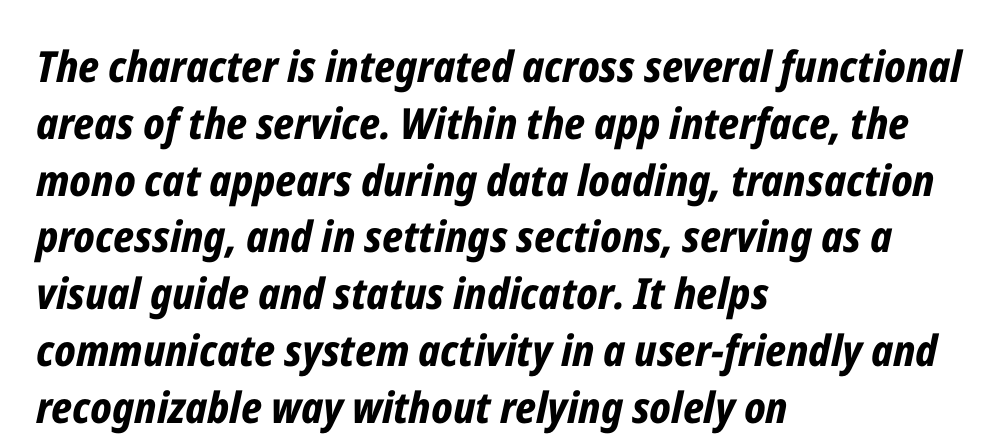
In terms of posture, this sample is oblique. The typesetter chose a ragged-right arrangement here. A typesetter would call this leading conventional body-copy spacing. This sample uses plain, unmodified letter spacing. The foot of each line stays bare and open. Set as a true bold cut, around the 700 mark.
